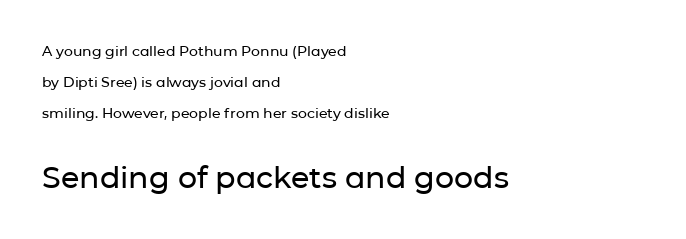
{"serif": "no", "italic": "no", "width": "normal", "stroke_contrast": "low", "x_height": "medium", "monospaced": "no", "underline": "no", "align": "left", "line_spacing": "loose", "line_spacing_ratio": 2.2, "letter_spacing": "normal", "letter_spacing_em": 0.0, "larger_block": "second", "size_ratio": 2.14, "glyph_px": 30}
